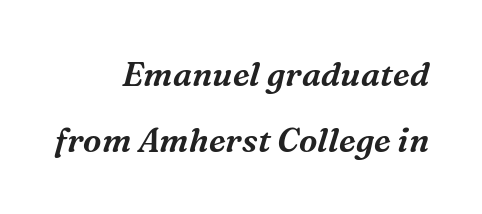
The image shows 33 px serif type, italic (leaning right); set right-aligned, loose line spacing (1.99x), normal letter spacing, not underlined; medium stroke contrast and a medium x-height.
